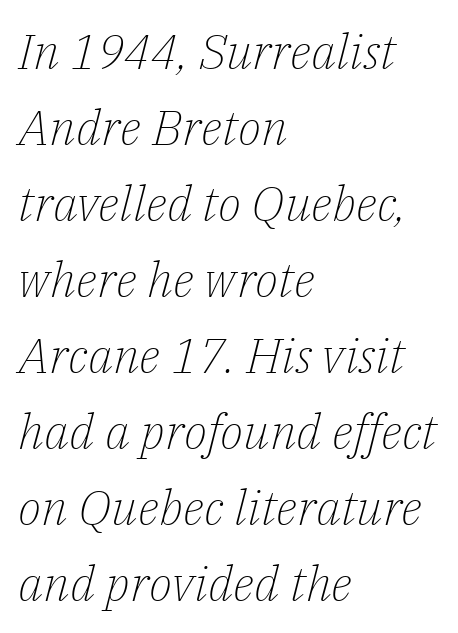
Q: Is the text bold? A: No.
Q: Is the text italic (slanted)? A: Yes, it leans right by about 14 degrees.
Q: Is the typeface a serif or a sans-serif typeface? A: Serif.
Q: Is the text underlined? A: No.
Q: How is the paragraph aligned? A: Left-aligned.
Q: Is the spacing between letters normal or unusually wide? A: Normal.
Q: Is the spacing between lines tight, normal or loose? A: Normal.
Q: Width (condensed, normal, or wide)? A: Normal.
Q: Stroke contrast? A: Low.
Q: x-height? A: Medium.
Q: Monospaced? A: No.
